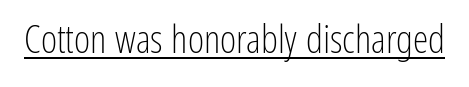
The image shows 39 px light, condensed sans-serif type, upright; set normal letter spacing, underlined; low stroke contrast and a medium x-height.
